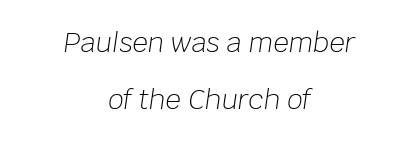
Q: Is the text bold? A: No.
Q: Is the text italic (slanted)? A: Yes, it leans right by about 8 degrees.
Q: Is the text underlined? A: No.
Q: How is the paragraph aligned? A: Centered.
Q: Is the spacing between letters normal or unusually wide? A: Normal.
Q: Is the spacing between lines tight, normal or loose? A: Loose.
